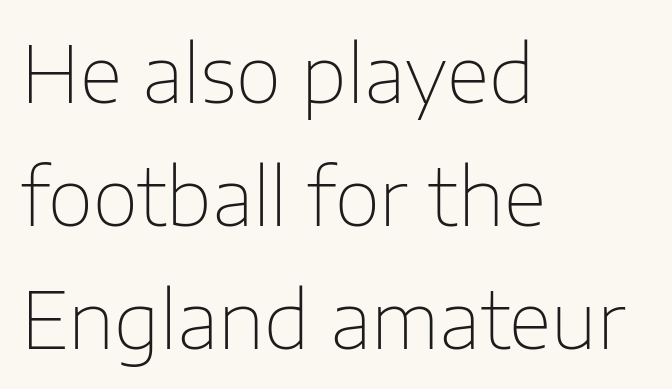
{"serif": "no", "italic": "no", "bold": "no", "weight": "thin", "width": "normal", "stroke_contrast": "low", "x_height": "medium", "monospaced": "no", "underline": "no", "align": "left", "line_spacing": "normal", "line_spacing_ratio": 1.56, "letter_spacing": "normal", "letter_spacing_em": 0.0, "glyph_px": 79}
